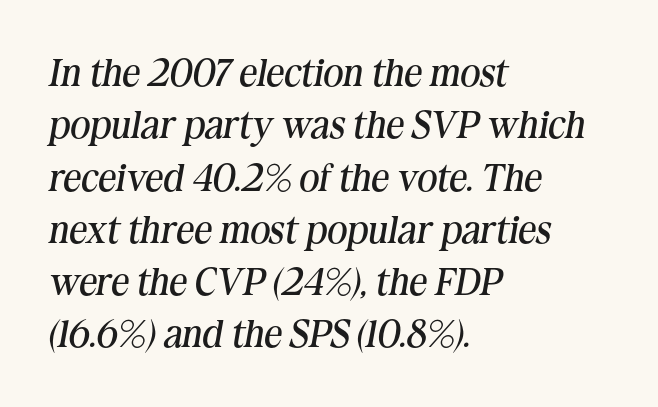
Horizontally, the lines are justified to the leading edge only. The type family on display is of the serif kind. Stems here are at most as thick as an everyday book face. The whole block is typeset with a tilt. The zone under the glyphs is completely vacant. Think of a printed novel: that variable character pitch is what you see here.
